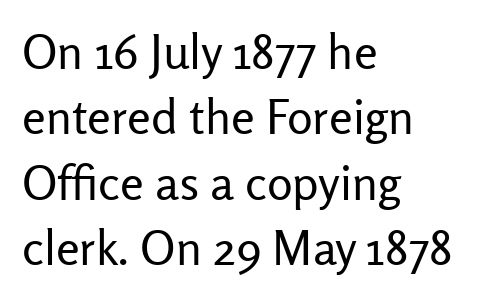
The image shows 48 px regular-weight sans-serif type, upright; set left-aligned, normal line spacing (1.36x), normal letter spacing, not underlined; low stroke contrast and a medium x-height.
